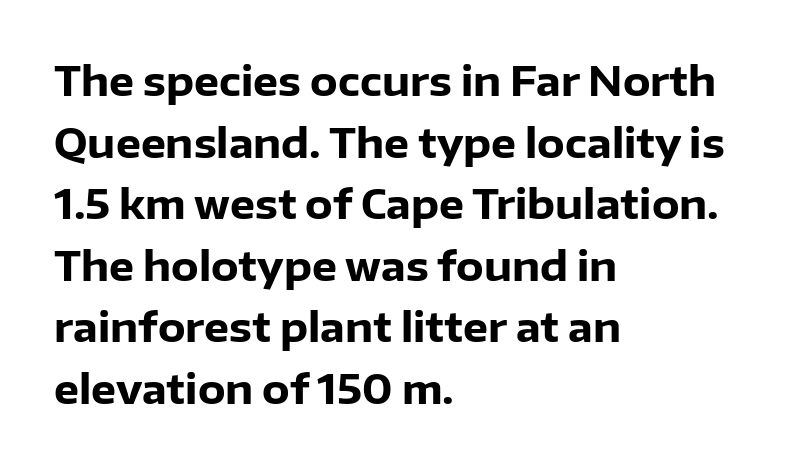
{"serif": "no", "italic": "no", "bold": "yes", "weight": "heavy", "width": "normal", "stroke_contrast": "low", "x_height": "medium", "monospaced": "no", "underline": "no", "align": "left", "line_spacing": "normal", "line_spacing_ratio": 1.54, "letter_spacing": "normal", "letter_spacing_em": 0.0, "glyph_px": 40}
